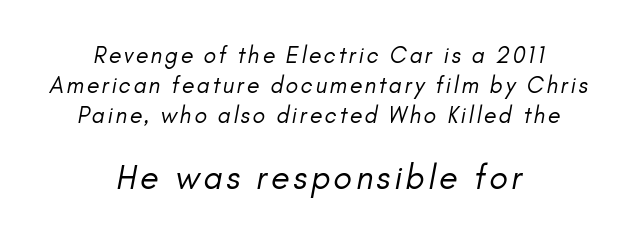
The image shows 34 px regular-weight sans-serif type; set centered, normal line spacing (1.31x), not underlined; the second (bottom) block is 1.48x larger; low stroke contrast and a small x-height.
